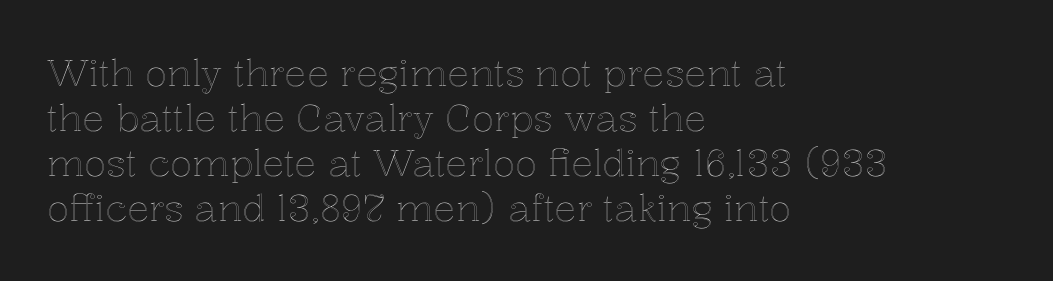
Vertical strokes here are truly vertical. Notice how the passage keeps a crisp vertical edge on the left only. Glyph-to-glyph distance matches everyday printed text. Nobody drew a line under any word here.
